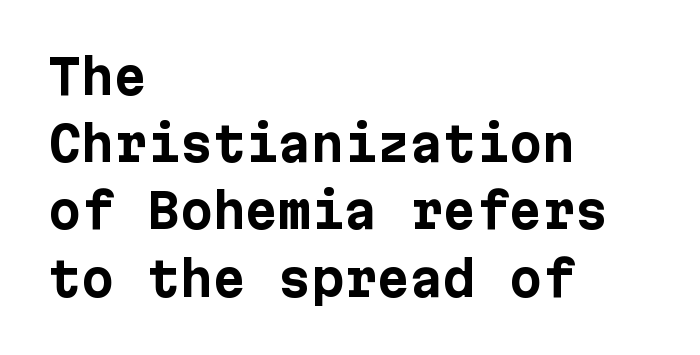
{"serif": "no", "italic": "no", "bold": "yes", "weight": "bold", "width": "normal", "stroke_contrast": "low", "x_height": "medium", "underline": "no", "align": "left", "line_spacing": "normal", "line_spacing_ratio": 1.43, "letter_spacing": "normal", "letter_spacing_em": 0.0, "glyph_px": 47}
